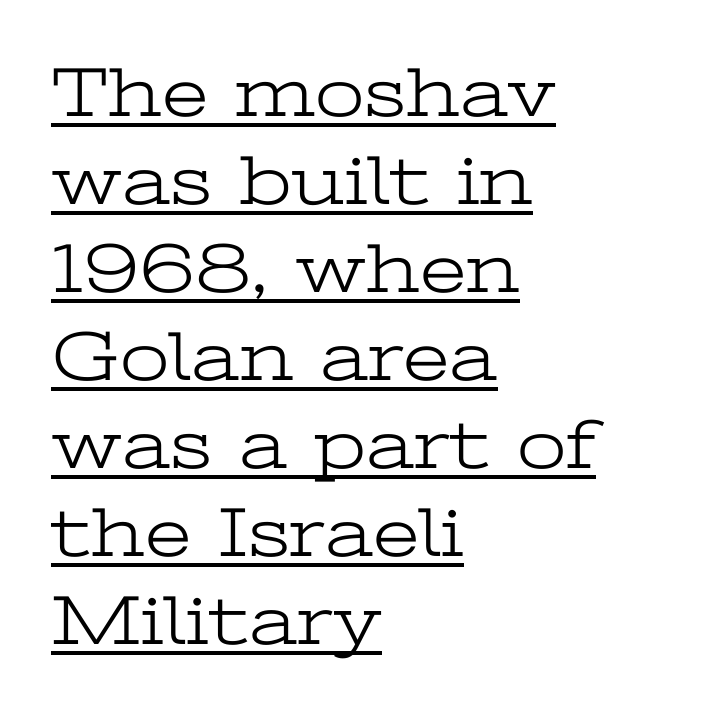
The image shows 71 px light, wide serif type, upright; set left-aligned, line spacing 1.24x, normal letter spacing, underlined; low stroke contrast and a medium x-height.
